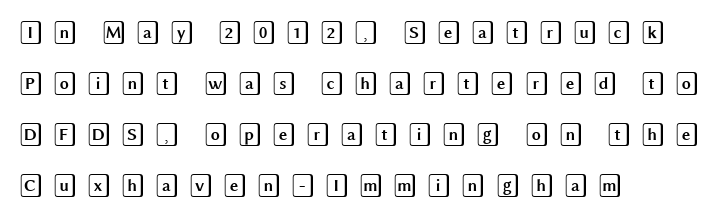
The image shows 23 px text type, upright; set left-aligned, loose line spacing (2.22x), unusually wide letter spacing (+0.38 em), not underlined.
